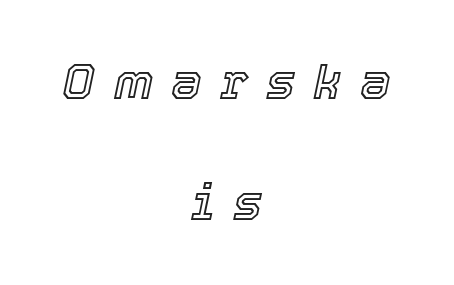
The image shows 49 px text type, italic (leaning right); set centered, loose line spacing (2.47x), unusually wide letter spacing (+0.37 em), not underlined; a medium x-height.
